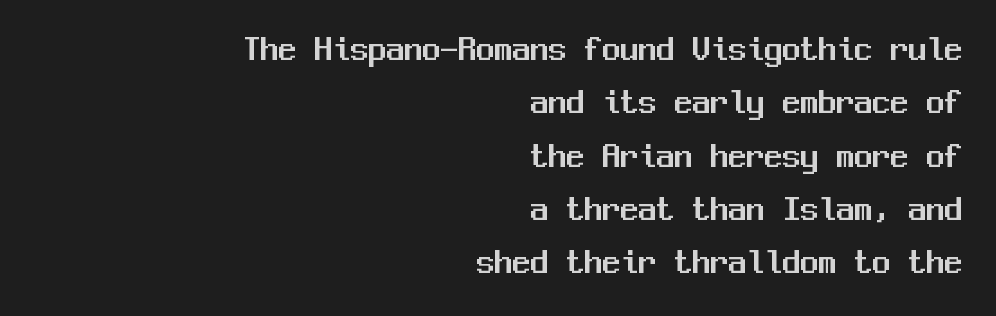
Where is the straight margin? On the right. Each new line begins a customary step beneath the previous one. Nope, no serifs anywhere on these letters. Italic? Not at all — the glyphs are vertical. These lines are rendered in a fixed-pitch font.
